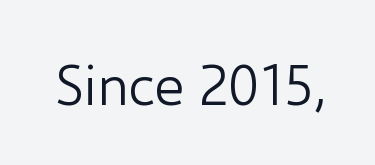
The image shows 57 px light sans-serif type, upright; set normal letter spacing, not underlined; low stroke contrast and a medium x-height.
